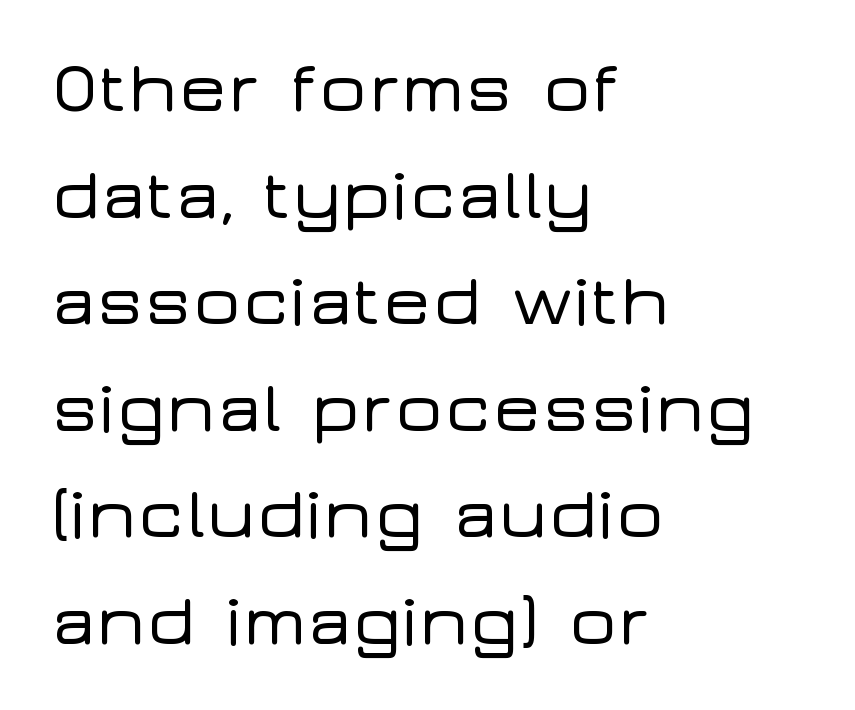
{"serif": "no", "italic": "no", "width": "wide", "stroke_contrast": "low", "x_height": "medium", "monospaced": "no", "underline": "no", "align": "left", "line_spacing": "normal", "line_spacing_ratio": 1.46, "letter_spacing": "normal", "letter_spacing_em": 0.0, "glyph_px": 73}
